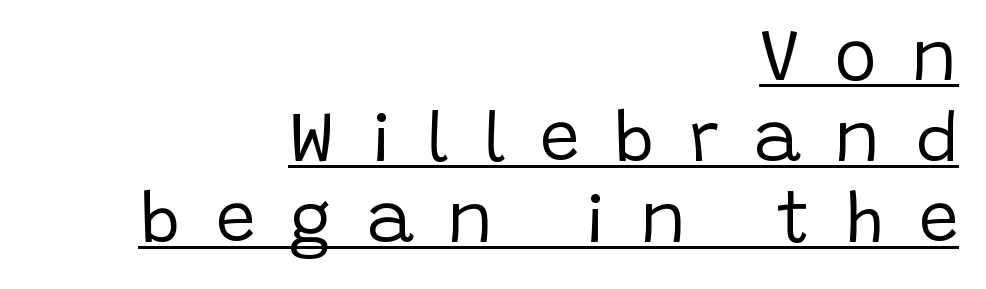
The image shows 71 px regular-weight sans-serif type, upright; set right-aligned, tight line spacing (1.14x), unusually wide letter spacing (+0.48 em), underlined; low stroke contrast and a large x-height.
